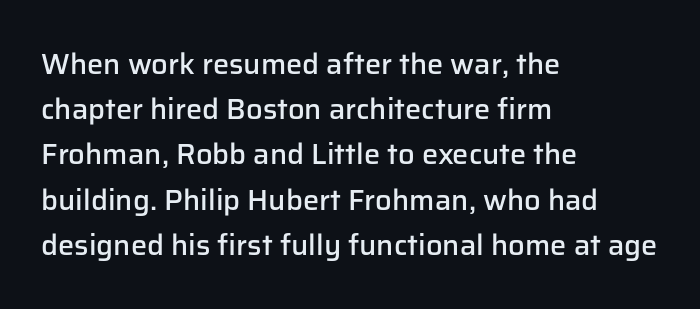
Does the leading feel generous? No, just average. How heavy is the stroke? Medium-heavy — a semibold, shy of bold. You could not count columns in this text — the font is proportionally spaced. Is the letter spacing exaggerated? No — it looks like the ordinary default.
